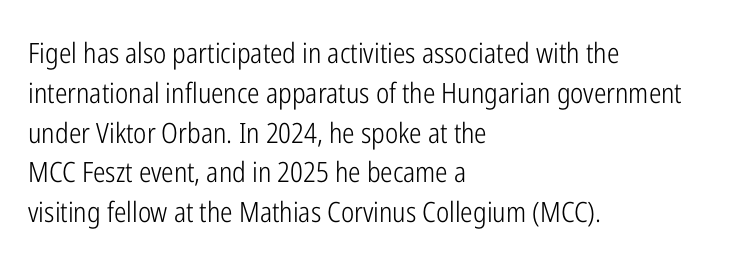
Beneath every word, the page is bare. No heavy texture on the line: the type isn't bold. Quick note: interline space is typical. Letterform terminals end flat and unadorned throughout the passage. Varying glyph widths throughout — classic text-font behaviour. Vertical strokes here are truly vertical.
